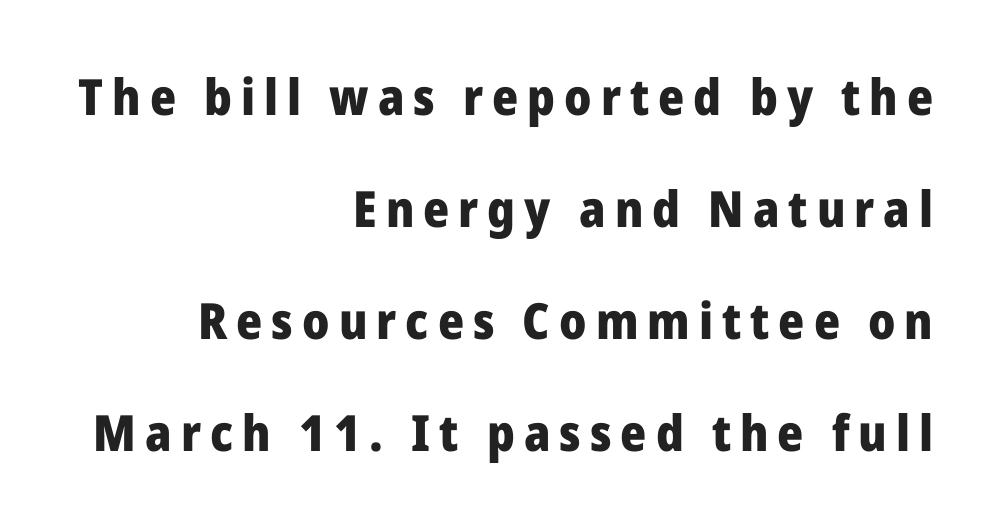
Q: Is the text bold? A: Yes.
Q: Is the text italic (slanted)? A: No, it is upright.
Q: Is the typeface a serif or a sans-serif typeface? A: Sans-serif.
Q: Is the text underlined? A: No.
Q: How is the paragraph aligned? A: Right-aligned.
Q: Is the spacing between lines tight, normal or loose? A: Loose.
Q: Width (condensed, normal, or wide)? A: Normal.
Q: Stroke contrast? A: Low.
Q: x-height? A: Medium.
Q: Monospaced? A: No.
